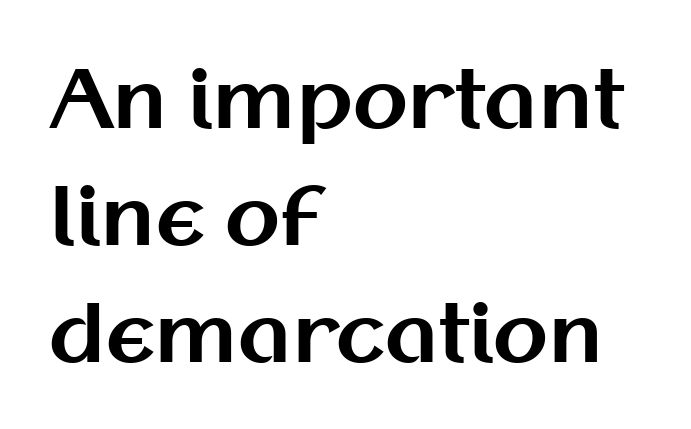
Line spacing here is normal. Do the characters align in a grid? No, the font is proportional. The paragraph shown leans on its left margin. Posture: straight, roman, zero tilt. The type is set solid horizontally, with unmodified tracking. These lines carry a lot of weight — the face is fully bold.
